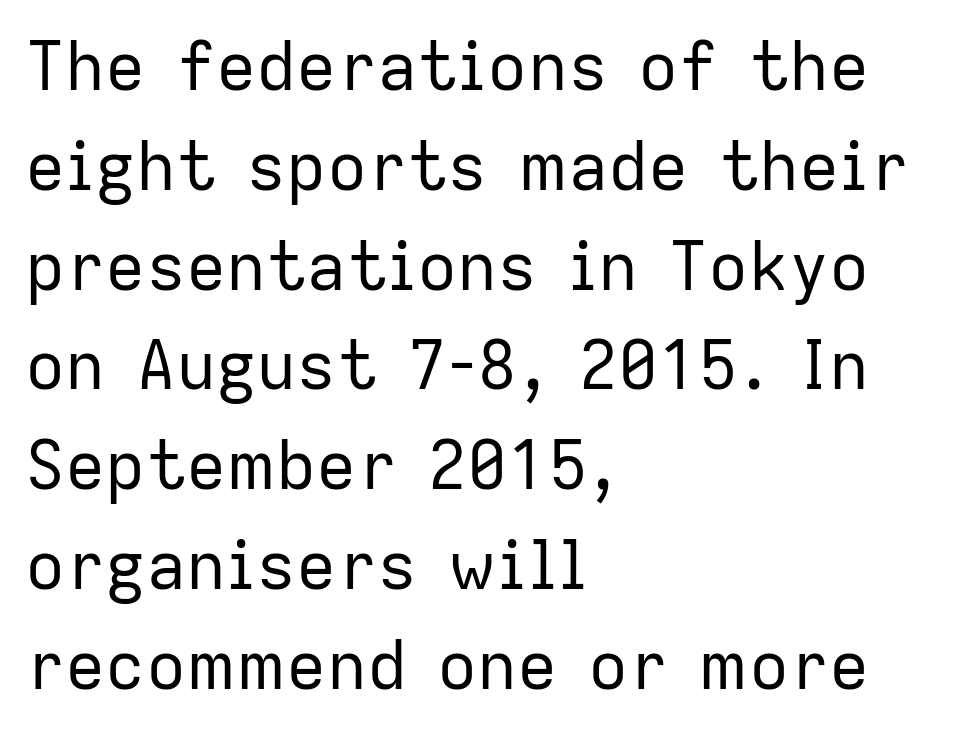
Q: Is the text bold? A: No.
Q: Is the text italic (slanted)? A: No, it is upright.
Q: Is the typeface a serif or a sans-serif typeface? A: Sans-serif.
Q: Is the text underlined? A: No.
Q: How is the paragraph aligned? A: Left-aligned.
Q: Is the spacing between letters normal or unusually wide? A: Normal.
Q: Is the spacing between lines tight, normal or loose? A: Normal.
Q: Width (condensed, normal, or wide)? A: Normal.
Q: Stroke contrast? A: Low.
Q: x-height? A: Medium.
Q: Monospaced? A: No.
